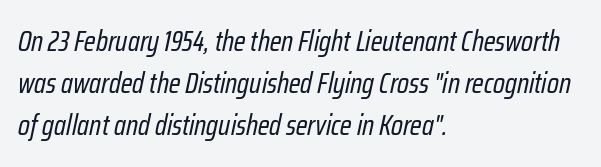
The image shows 29 px regular-weight, condensed type, italic (leaning right); set left-aligned, normal line spacing (1.45x), normal letter spacing, not underlined; low stroke contrast and a medium x-height.
